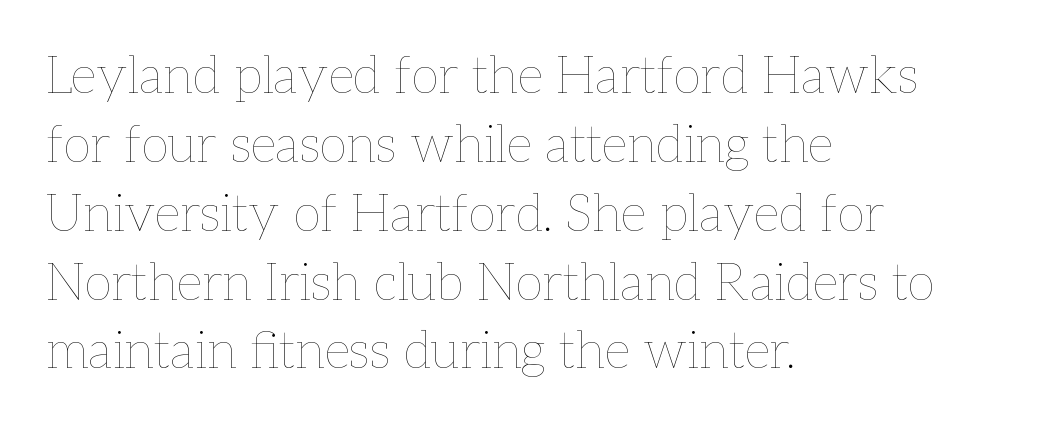
{"italic": "no", "bold": "no", "weight": "thin", "width": "normal", "stroke_contrast": "low", "x_height": "medium", "monospaced": "no", "underline": "no", "align": "left", "line_spacing": "normal", "line_spacing_ratio": 1.35, "letter_spacing": "normal", "letter_spacing_em": 0.0, "glyph_px": 51}
